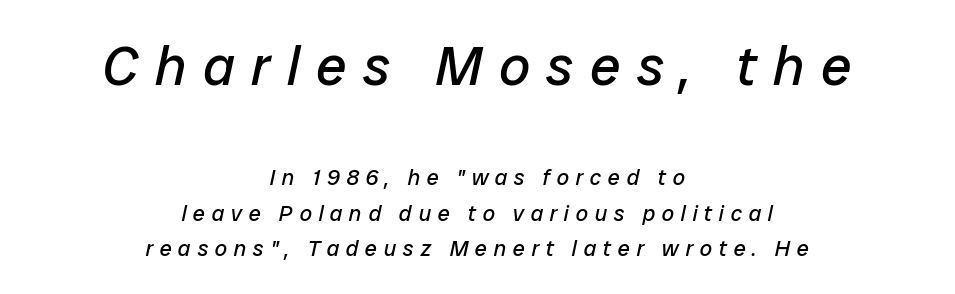
The image shows 55 px regular-weight type, italic (leaning right); set centered, normal line spacing (1.62x), unusually wide letter spacing (+0.3 em), not underlined; the first (top) block is 2.5x larger; low stroke contrast and a medium x-height.
